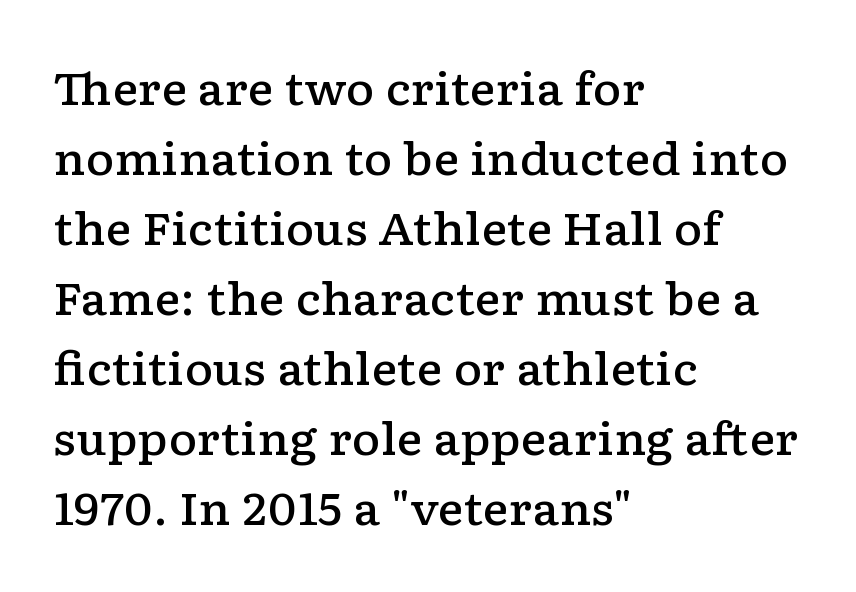
The image shows 44 px semibold, wide serif type, upright; set left-aligned, normal line spacing (1.59x), normal letter spacing, not underlined; low stroke contrast and a medium x-height.
